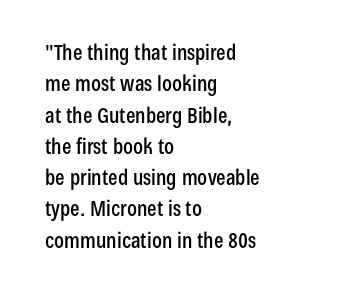
Q: Is the text italic (slanted)? A: No, it is upright.
Q: Is the text underlined? A: No.
Q: How is the paragraph aligned? A: Left-aligned.
Q: Is the spacing between letters normal or unusually wide? A: Normal.
Q: Is the spacing between lines tight, normal or loose? A: Normal.
